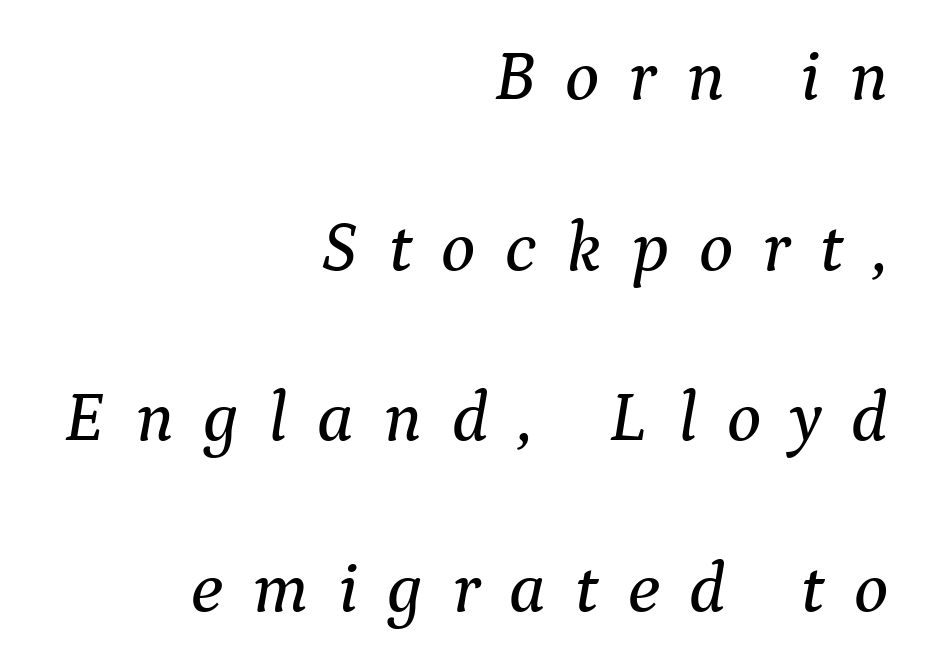
Honestly, there is no underline to notice here at all. This sample uses expanded letter spacing, leaving extra air between glyphs. The glyphs in this specimen are seriffed. Think of a printed novel: that variable character pitch is what you see here. The leading is generous, giving the passage an open texture.
